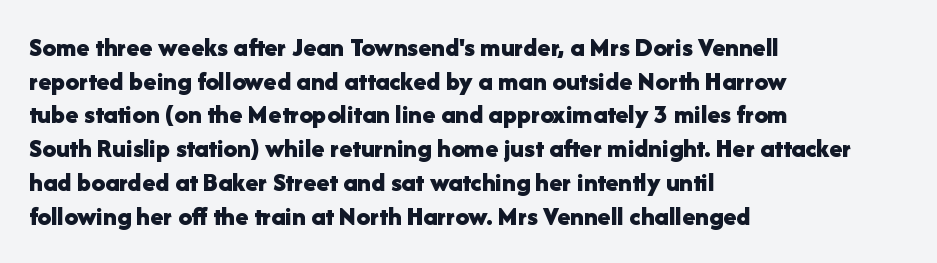
Q: Is the text bold? A: Yes.
Q: Is the text italic (slanted)? A: No, it is upright.
Q: Is the text underlined? A: No.
Q: How is the paragraph aligned? A: Left-aligned.
Q: Is the spacing between letters normal or unusually wide? A: Normal.
Q: Is the spacing between lines tight, normal or loose? A: Normal.
